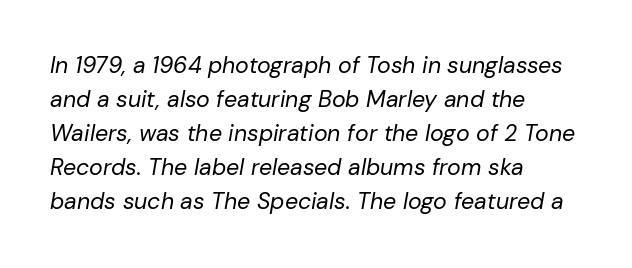
Descender tails drop into unmarked territory. Compared with a centered layout, this one pins lines to the left instead. The glyphs look as if they've been sheared to an angle. Horizontal bands of white between lines are of average thickness.
